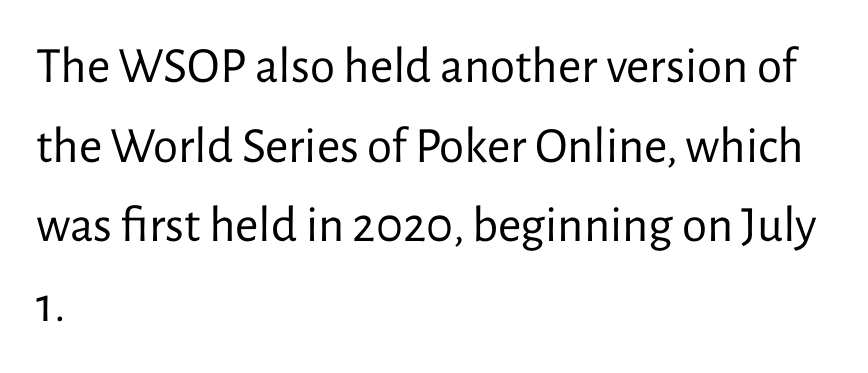
Q: Is the text bold? A: No.
Q: Is the text italic (slanted)? A: No, it is upright.
Q: Is the typeface a serif or a sans-serif typeface? A: Sans-serif.
Q: Is the text underlined? A: No.
Q: How is the paragraph aligned? A: Left-aligned.
Q: Is the spacing between letters normal or unusually wide? A: Normal.
Q: Is the spacing between lines tight, normal or loose? A: Normal.
Q: Width (condensed, normal, or wide)? A: Normal.
Q: Stroke contrast? A: Low.
Q: x-height? A: Medium.
Q: Monospaced? A: No.
